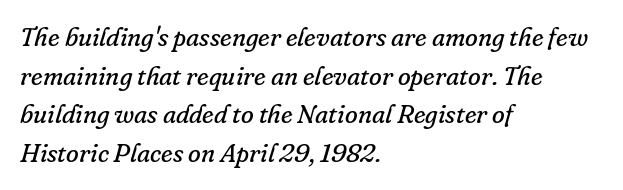
The specimen reads as italic at a glance. Baseline-to-baseline distance is the conventional proportion of letter height. Beneath every word, the page is bare. Visually the block forms a straight wall on the left and a jagged coastline on the right. Stem width sits at or under what a default text font uses. This rendering leaves character spacing at its baseline value.
